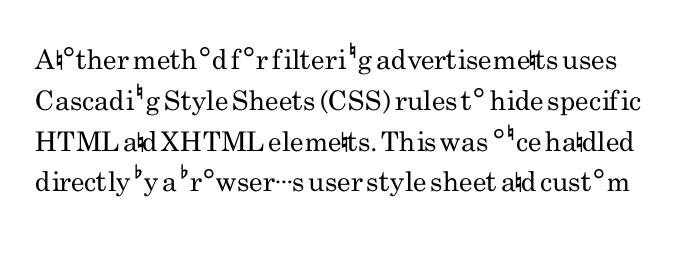
{"italic": "no", "bold": "no", "underline": "no", "line_spacing": "normal", "line_spacing_ratio": 1.51, "letter_spacing": "normal", "letter_spacing_em": 0.0, "glyph_px": 27}
